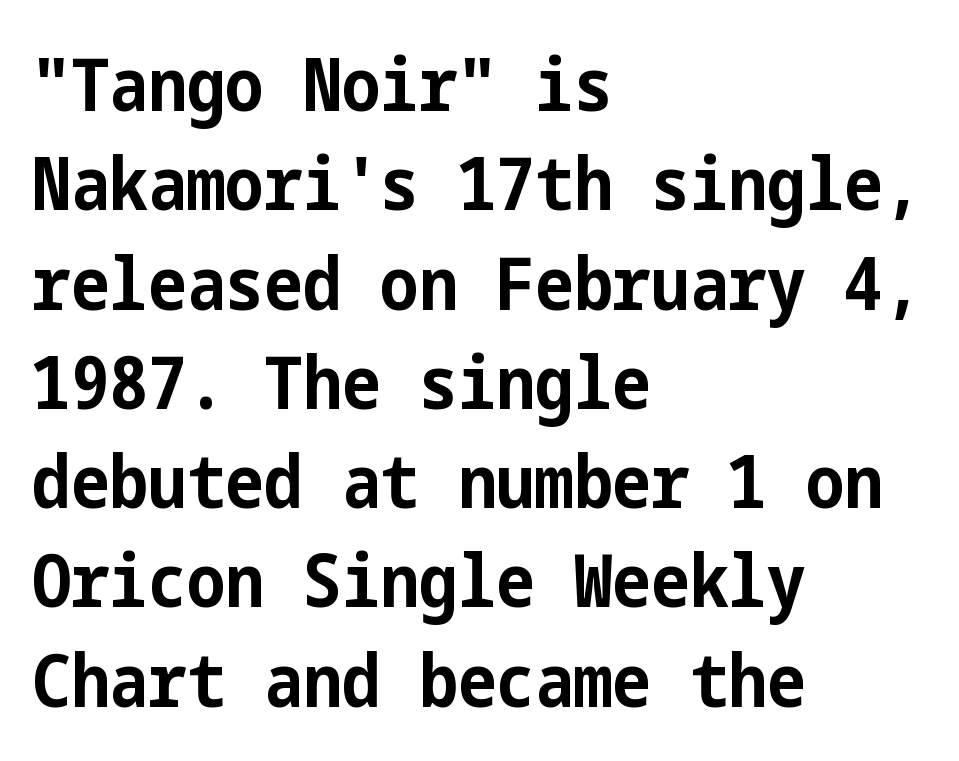
The image shows 73 px bold, condensed sans-serif type, upright; set left-aligned, normal line spacing (1.36x), normal letter spacing, not underlined; low stroke contrast and a medium x-height.
